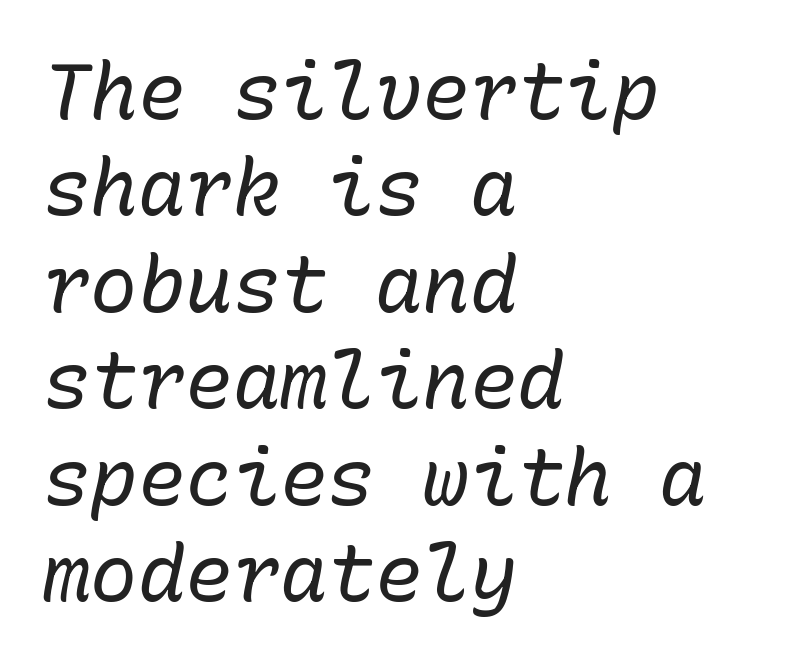
The image shows 79 px regular-weight type, italic (leaning right), monospaced; set left-aligned, line spacing 1.22x, normal letter spacing, not underlined; low stroke contrast and a medium x-height.
